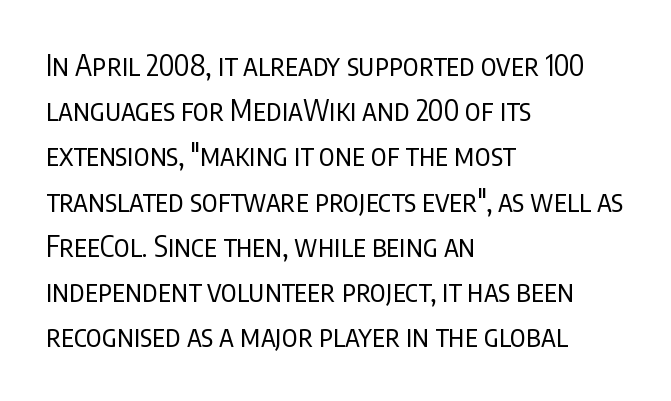
The image shows 29 px regular-weight, condensed sans-serif type, upright; set left-aligned, normal line spacing (1.56x), normal letter spacing, not underlined; low stroke contrast and a large x-height.
